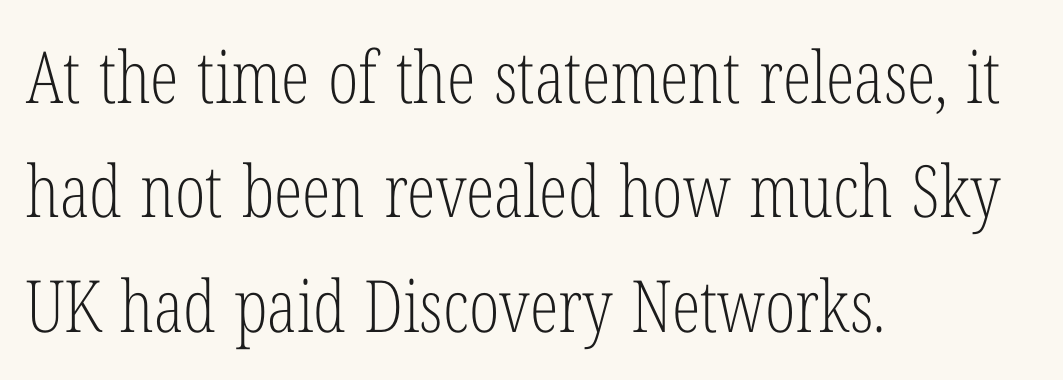
Q: Is the text bold? A: No.
Q: Is the text italic (slanted)? A: No, it is upright.
Q: Is the typeface a serif or a sans-serif typeface? A: Serif.
Q: Is the text underlined? A: No.
Q: How is the paragraph aligned? A: Left-aligned.
Q: Is the spacing between letters normal or unusually wide? A: Normal.
Q: Is the spacing between lines tight, normal or loose? A: Normal.
Q: Width (condensed, normal, or wide)? A: Condensed.
Q: Stroke contrast? A: Low.
Q: x-height? A: Medium.
Q: Monospaced? A: No.
